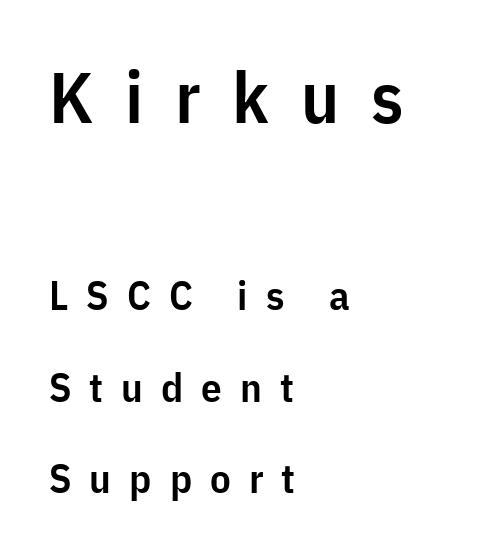
{"serif": "no", "italic": "no", "bold": "semi", "weight": "semibold", "width": "condensed", "stroke_contrast": "low", "x_height": "medium", "monospaced": "no", "underline": "no", "align": "left", "line_spacing": "loose", "line_spacing_ratio": 2.23, "letter_spacing": "wide", "letter_spacing_em": 0.44, "larger_block": "first", "size_ratio": 1.76, "glyph_px": 72}
